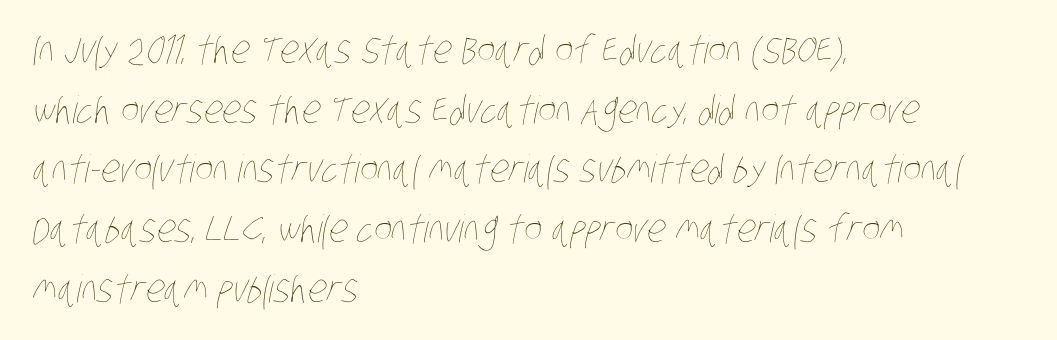
{"bold": "no", "weight": "thin", "width": "condensed", "stroke_contrast": "low", "x_height": "large", "monospaced": "no", "underline": "no", "align": "left", "line_spacing": "normal", "line_spacing_ratio": 1.57, "letter_spacing": "normal", "letter_spacing_em": 0.0, "glyph_px": 38}
